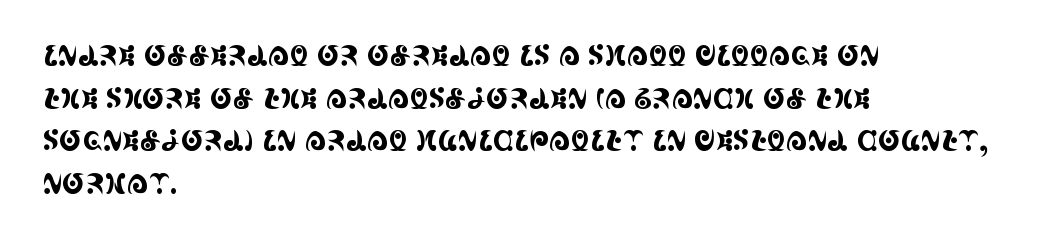
The words here are not underlined. Upright lettering throughout. This rendering leaves character spacing at its baseline value. These lines stack with their left ends in a neat column. Vertical spacing — default.
